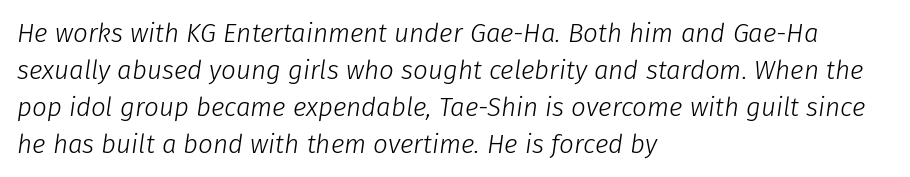
Q: Is the text bold? A: No.
Q: Is the text italic (slanted)? A: Yes, it leans right by about 8 degrees.
Q: Is the text underlined? A: No.
Q: How is the paragraph aligned? A: Left-aligned.
Q: Is the spacing between letters normal or unusually wide? A: Normal.
Q: Is the spacing between lines tight, normal or loose? A: Normal.
